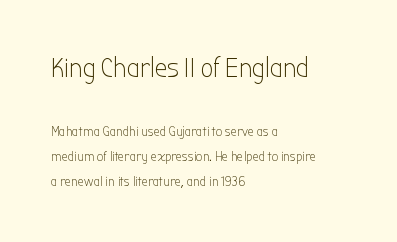
The weight would be labelled regular, book, light, or lighter still. Beneath every word, the page is bare. All the whitespace from short lines collects on the right. Looks like regular typesetting: each glyph gets only the width it needs. The type sits square on the baseline with zero lean.
